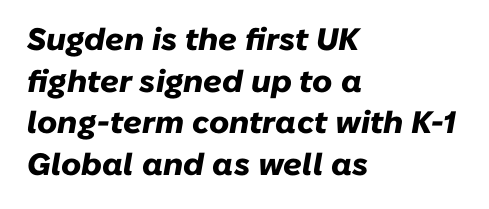
Leftover space on each line is placed entirely after the last word. The tracking reads as untouched default to a designer's eye. What's the leading like? Ordinary, nothing unusual. The glyphs have the mass of a bold cut. Italic: yes, the glyphs are oblique.
